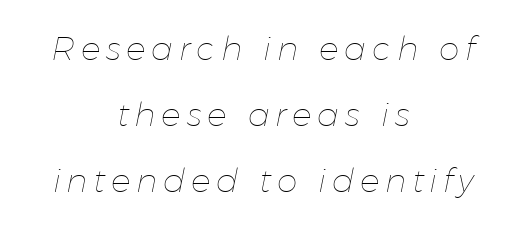
The baseline area is clear. It's the slanting kind of type. The strokes are not fattened; the text isn't bold. The whitespace from short lines is split evenly between both sides. The passage shown stacks its lines with a broad gap.
